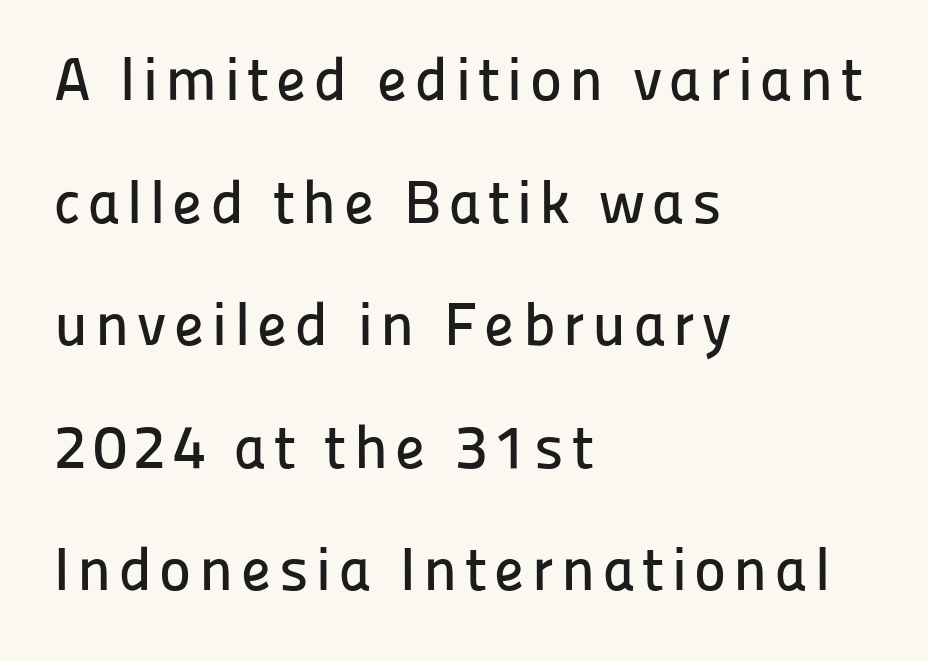
Q: Is the text italic (slanted)? A: No, it is upright.
Q: Is the typeface a serif or a sans-serif typeface? A: Sans-serif.
Q: Is the text underlined? A: No.
Q: How is the paragraph aligned? A: Left-aligned.
Q: Is the spacing between lines tight, normal or loose? A: Loose.
Q: Width (condensed, normal, or wide)? A: Normal.
Q: Stroke contrast? A: Low.
Q: x-height? A: Medium.
Q: Monospaced? A: No.
